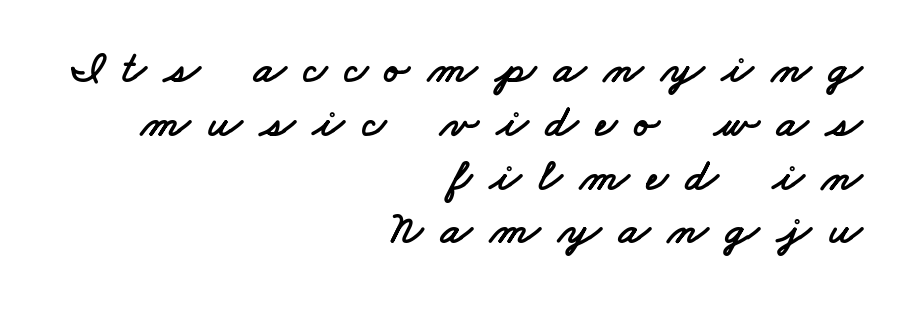
The baseline area is clear. Grotesque or geometric, the face here clearly has no serifs. The setting favours the right margin, as signatures and pull-quotes sometimes do. Does extra space separate the letters? Yes, quite a lot of it. The rendering uses natural spacing where letterforms have individual widths.
